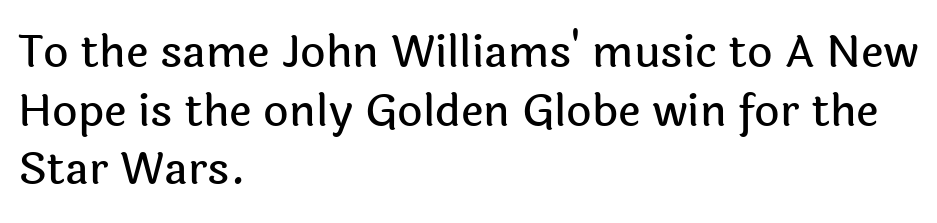
{"serif": "no", "italic": "no", "width": "normal", "x_height": "medium", "monospaced": "no", "underline": "no", "align": "left", "line_spacing": "normal", "line_spacing_ratio": 1.33, "letter_spacing": "normal", "letter_spacing_em": 0.0, "glyph_px": 44}
